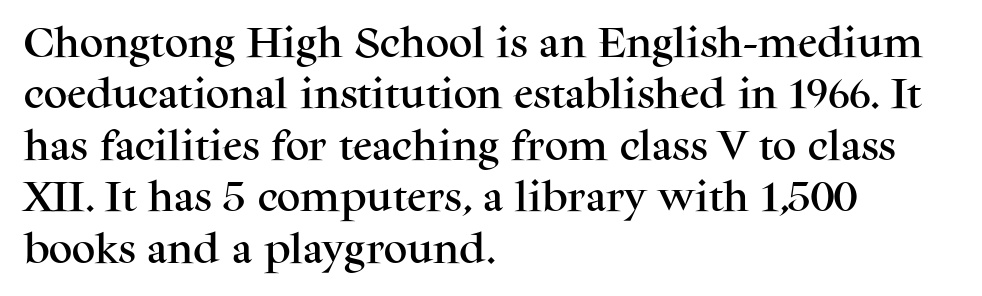
Q: Is the text italic (slanted)? A: No, it is upright.
Q: Is the typeface a serif or a sans-serif typeface? A: Serif.
Q: Is the text underlined? A: No.
Q: How is the paragraph aligned? A: Left-aligned.
Q: Is the spacing between letters normal or unusually wide? A: Normal.
Q: Is the spacing between lines tight, normal or loose? A: Normal.
Q: Width (condensed, normal, or wide)? A: Normal.
Q: Stroke contrast? A: Medium.
Q: x-height? A: Medium.
Q: Monospaced? A: No.
